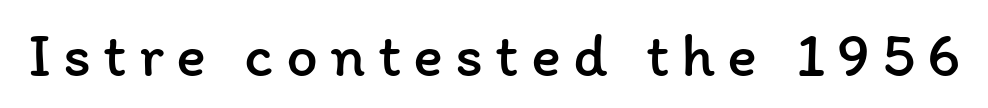
{"italic": "no", "bold": "no", "weight": "regular", "width": "normal", "stroke_contrast": "low", "x_height": "medium", "monospaced": "no", "underline": "no", "glyph_px": 63}
